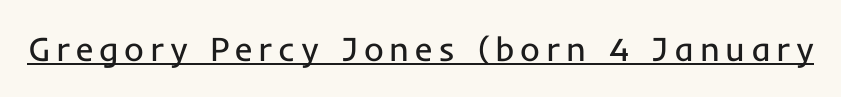
{"serif": "no", "italic": "no", "bold": "no", "weight": "regular", "width": "normal", "stroke_contrast": "low", "x_height": "medium", "monospaced": "no", "underline": "yes", "glyph_px": 34}
